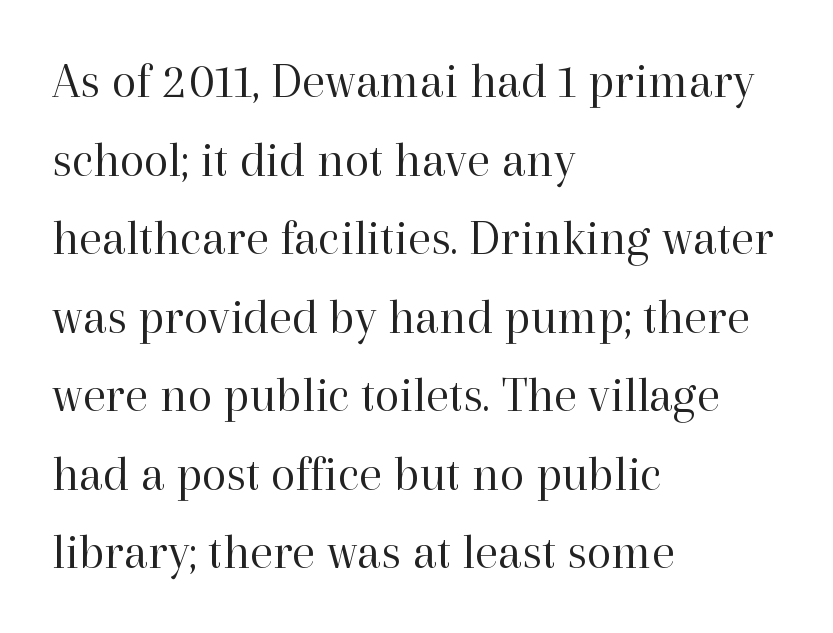
Letters rest on an invisible, unmarked baseline. The paragraph has a hard left edge and a soft right edge. Bold? No — there's no thickening of the strokes. You could not count columns in this text — the font is proportionally spaced. It's the straight-up-and-down kind of type.
